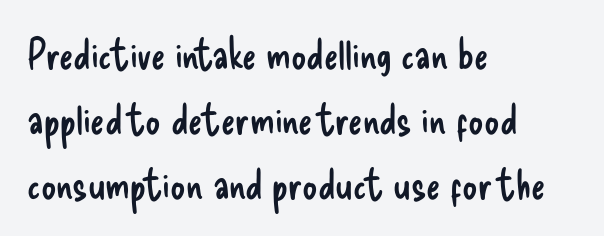
The image shows 42 px regular-weight, condensed sans-serif type, upright; set left-aligned, normal line spacing (1.55x), normal letter spacing, not underlined; low stroke contrast and a small x-height.
